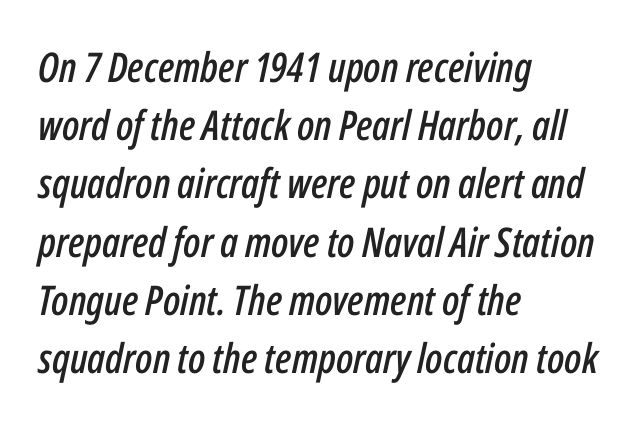
Q: Is the text italic (slanted)? A: Yes, it leans right by about 12 degrees.
Q: Is the text underlined? A: No.
Q: How is the paragraph aligned? A: Left-aligned.
Q: Is the spacing between letters normal or unusually wide? A: Normal.
Q: Is the spacing between lines tight, normal or loose? A: Normal.
Q: Width (condensed, normal, or wide)? A: Condensed.
Q: Stroke contrast? A: Low.
Q: x-height? A: Medium.
Q: Monospaced? A: No.
